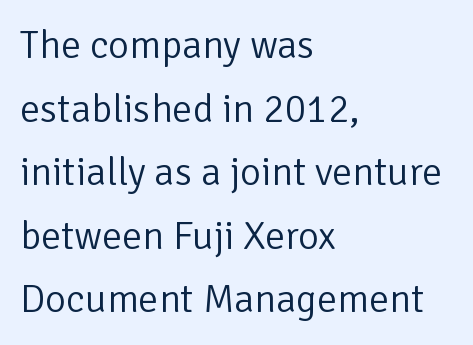
{"serif": "no", "italic": "no", "bold": "no", "weight": "light", "width": "normal", "stroke_contrast": "low", "x_height": "medium", "monospaced": "no", "underline": "no", "align": "left", "line_spacing": "normal", "line_spacing_ratio": 1.59, "letter_spacing": "normal", "letter_spacing_em": 0.0, "glyph_px": 40}
